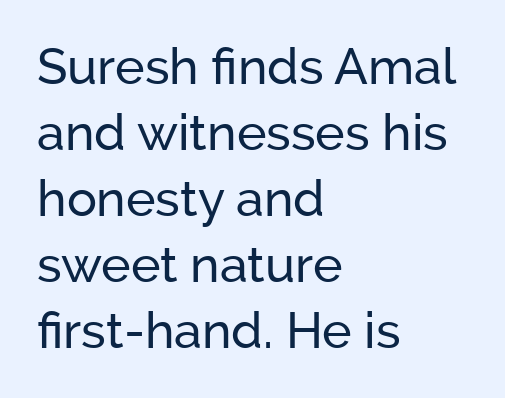
Q: Is the text italic (slanted)? A: No, it is upright.
Q: Is the typeface a serif or a sans-serif typeface? A: Sans-serif.
Q: Is the text underlined? A: No.
Q: How is the paragraph aligned? A: Left-aligned.
Q: Is the spacing between letters normal or unusually wide? A: Normal.
Q: Is the spacing between lines tight, normal or loose? A: Normal.
Q: Width (condensed, normal, or wide)? A: Normal.
Q: Stroke contrast? A: Low.
Q: x-height? A: Medium.
Q: Monospaced? A: No.
